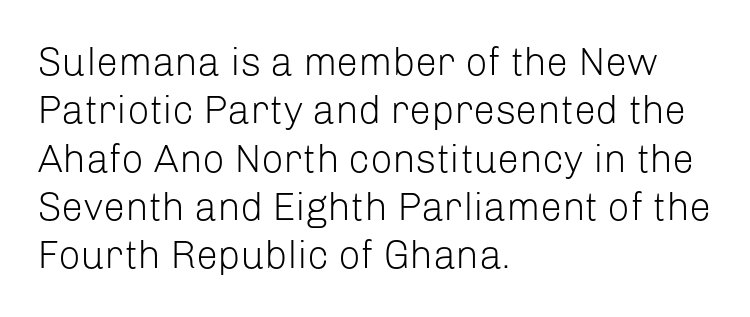
The image shows 39 px light sans-serif type, upright; set left-aligned, line spacing 1.24x, normal letter spacing, not underlined; low stroke contrast and a medium x-height.
